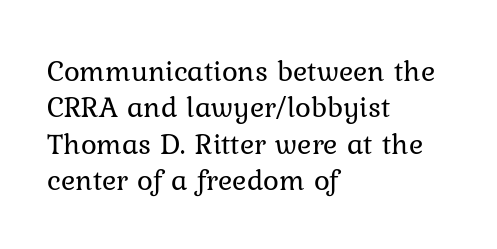
The image shows 30 px regular-weight type, upright; set left-aligned, line spacing 1.21x, normal letter spacing, not underlined; low stroke contrast and a medium x-height.
